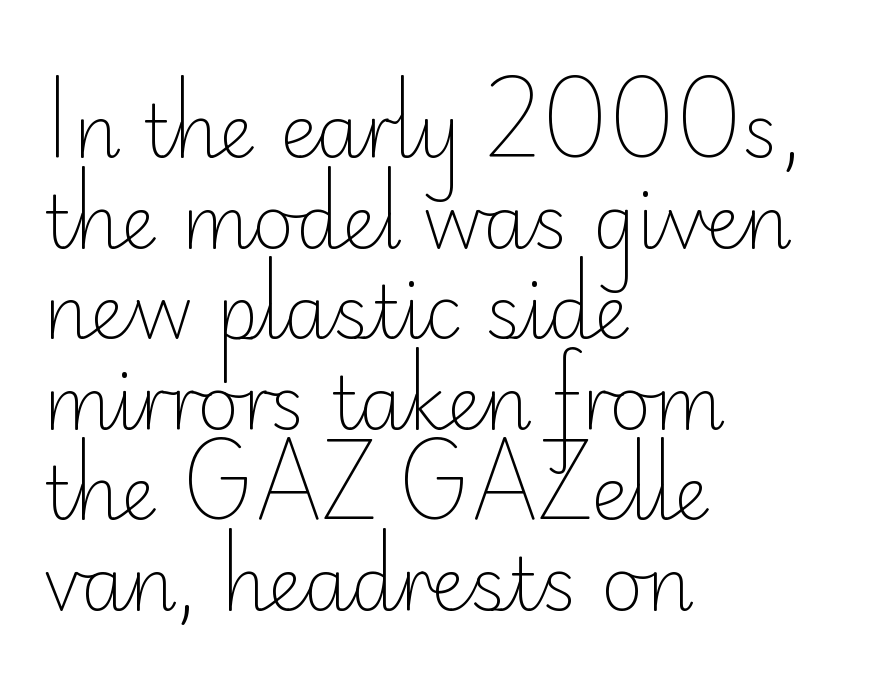
Each letter's strokes conclude bluntly, with no projecting serifs. Rule under the text: the space is simply empty. Stems here are at most as thick as an everyday book face. Between one letter and the next there's only the usual sliver of space. Think of a printed novel: that variable character pitch is what you see here.
